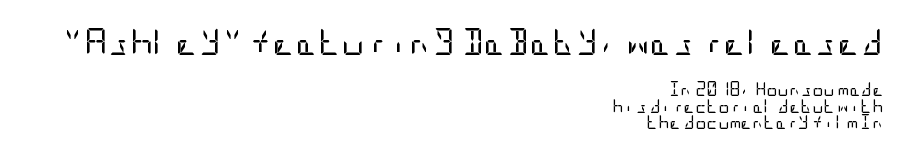
The letters carry no serifs — their stems end cleanly without finishing strokes. The strokes carry an ordinary text weight at most. Italic: no, the glyphs are upright roman. Letters rest on an invisible, unmarked baseline.
